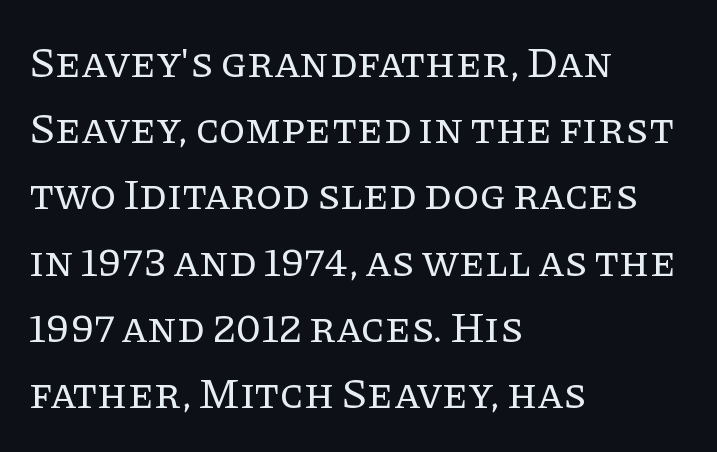
The image shows 43 px regular-weight serif type, upright; set left-aligned, normal line spacing (1.54x), normal letter spacing, not underlined; low stroke contrast and a large x-height.
